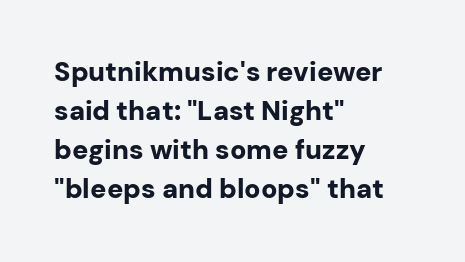
The typography opts for an upright posture over an oblique one. The face used here has the dense, thick strokes of a bold. Words float on clear page, feet unadorned. The typesetter chose a ragged-right arrangement here.
